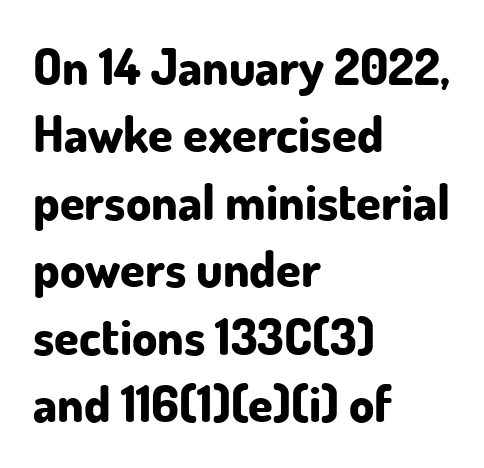
The rendering anchors every line to the left-hand side. There is no visible air inserted between adjacent glyphs. Nothing sits at the stroke ends, so this counts as sans-serif. Chunky letters — that's bold for sure. The passage shown is typed in a proportional face where columns would drift.
